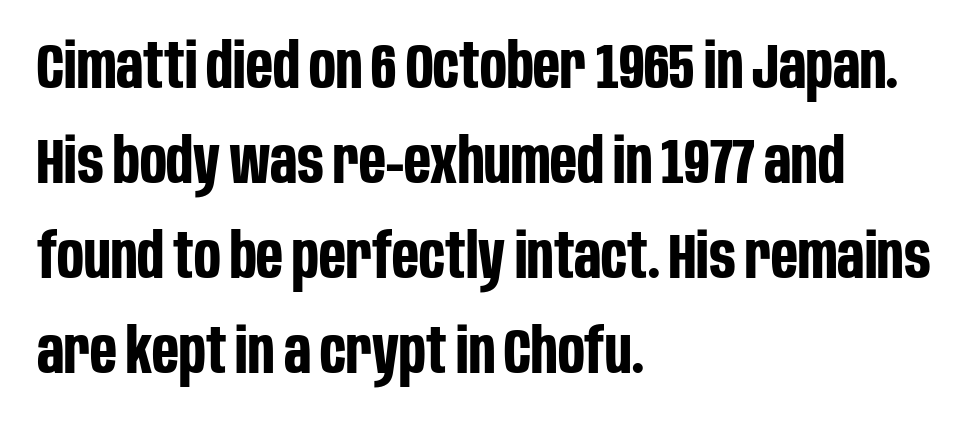
Q: Is the text bold? A: Yes.
Q: Is the text italic (slanted)? A: No, it is upright.
Q: Is the typeface a serif or a sans-serif typeface? A: Sans-serif.
Q: Is the text underlined? A: No.
Q: How is the paragraph aligned? A: Left-aligned.
Q: Is the spacing between letters normal or unusually wide? A: Normal.
Q: Is the spacing between lines tight, normal or loose? A: Normal.
Q: Width (condensed, normal, or wide)? A: Condensed.
Q: Stroke contrast? A: Low.
Q: x-height? A: Large.
Q: Monospaced? A: No.
